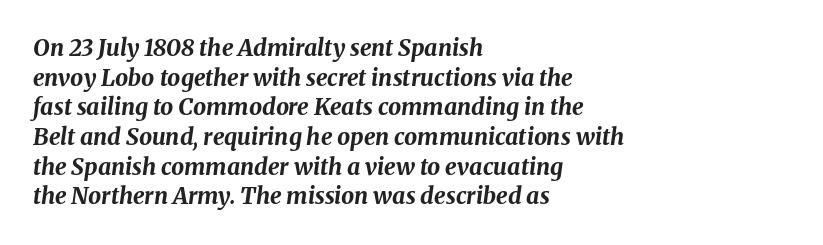
Q: Is the text bold? A: Yes.
Q: Is the text italic (slanted)? A: Yes, it leans right by about 8 degrees.
Q: Is the text underlined? A: No.
Q: How is the paragraph aligned? A: Left-aligned.
Q: Is the spacing between letters normal or unusually wide? A: Normal.
Q: Is the spacing between lines tight, normal or loose? A: Normal.
